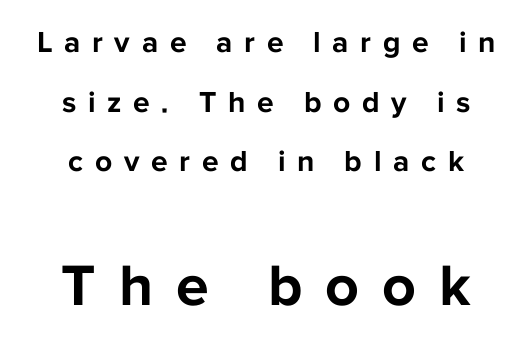
The setting favours the middle, as headings and verse often do. Varying glyph widths throughout — classic text-font behaviour. The glyphs have the mass of a bold cut. The rendering shows plain stroke endings on the letterforms — a sans-serif design. The tracking reads as deliberately expanded to a designer's eye. Block two is the big one; block one sits smaller above it.
